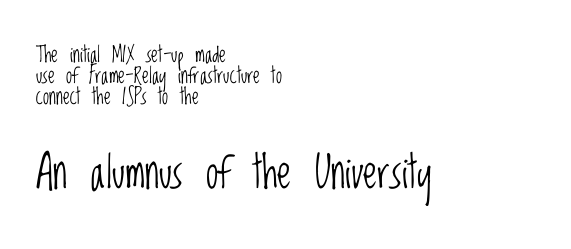
{"serif": "no", "italic": "no", "bold": "no", "weight": "light", "width": "condensed", "stroke_contrast": "low", "x_height": "large", "monospaced": "no", "underline": "no", "align": "left", "line_spacing": "tight", "line_spacing_ratio": 0.95, "letter_spacing": "normal", "letter_spacing_em": 0.0, "larger_block": "second", "size_ratio": 2.05, "glyph_px": 45}
